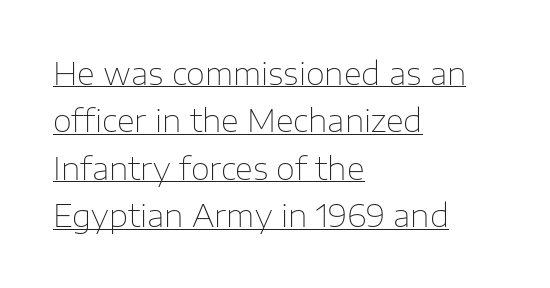
{"serif": "no", "italic": "no", "bold": "no", "weight": "thin", "width": "normal", "stroke_contrast": "low", "x_height": "medium", "monospaced": "no", "underline": "yes", "align": "left", "line_spacing": "normal", "line_spacing_ratio": 1.53, "letter_spacing": "normal", "letter_spacing_em": 0.0, "glyph_px": 31}
